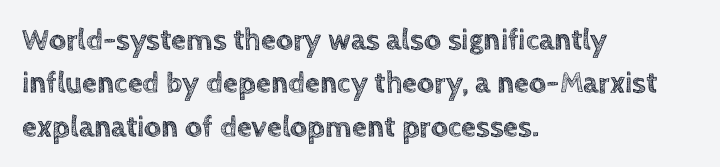
The image shows 30 px text type, upright; set left-aligned, normal line spacing (1.45x), normal letter spacing, not underlined; a large x-height.
